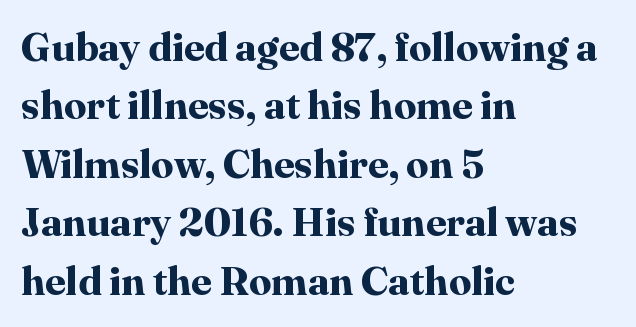
{"serif": "yes", "italic": "no", "bold": "yes", "weight": "bold", "width": "normal", "stroke_contrast": "high", "x_height": "medium", "monospaced": "no", "underline": "no", "align": "left", "line_spacing": "normal", "line_spacing_ratio": 1.46, "letter_spacing": "normal", "letter_spacing_em": 0.0, "glyph_px": 40}
